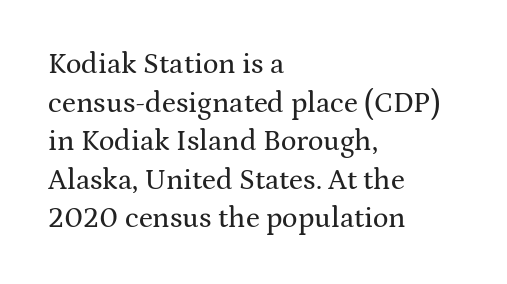
Q: Is the text italic (slanted)? A: No, it is upright.
Q: Is the typeface a serif or a sans-serif typeface? A: Serif.
Q: Is the text underlined? A: No.
Q: How is the paragraph aligned? A: Left-aligned.
Q: Is the spacing between letters normal or unusually wide? A: Normal.
Q: Is the spacing between lines tight, normal or loose? A: Normal.
Q: Width (condensed, normal, or wide)? A: Wide.
Q: Stroke contrast? A: Medium.
Q: x-height? A: Medium.
Q: Monospaced? A: No.
